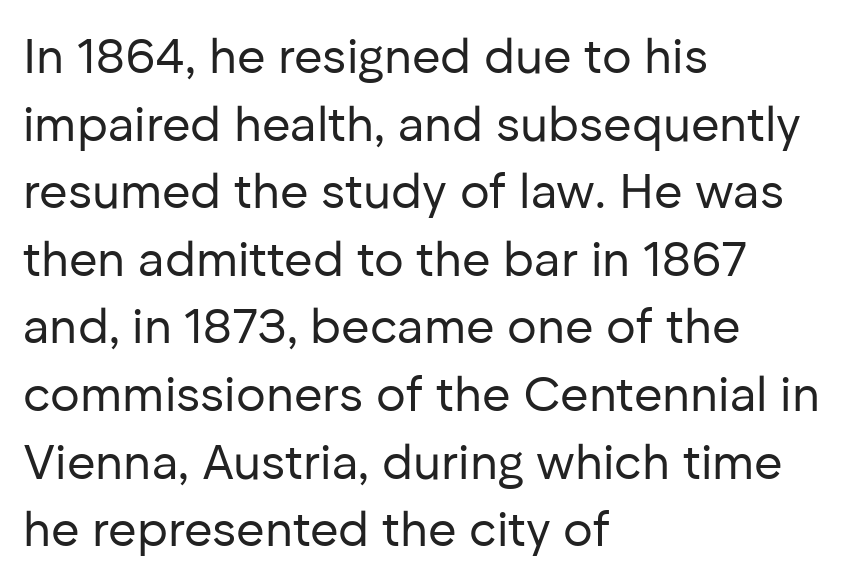
{"serif": "no", "italic": "no", "bold": "no", "weight": "regular", "width": "normal", "stroke_contrast": "low", "x_height": "medium", "monospaced": "no", "underline": "no", "align": "left", "line_spacing": "normal", "line_spacing_ratio": 1.38, "letter_spacing": "normal", "letter_spacing_em": 0.0, "glyph_px": 49}
